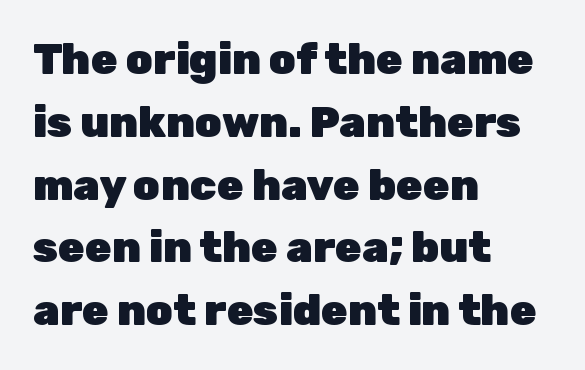
Q: Is the text bold? A: Yes.
Q: Is the text italic (slanted)? A: No, it is upright.
Q: Is the typeface a serif or a sans-serif typeface? A: Sans-serif.
Q: Is the text underlined? A: No.
Q: How is the paragraph aligned? A: Left-aligned.
Q: Is the spacing between letters normal or unusually wide? A: Normal.
Q: Is the spacing between lines tight, normal or loose? A: Normal.
Q: Width (condensed, normal, or wide)? A: Normal.
Q: Stroke contrast? A: Low.
Q: x-height? A: Medium.
Q: Monospaced? A: No.
